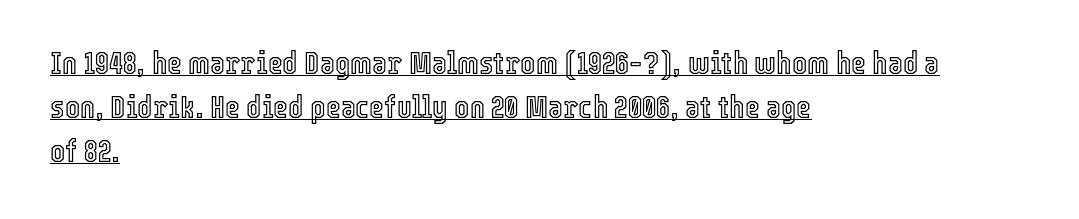
Q: Is the text italic (slanted)? A: No, it is upright.
Q: Is the text underlined? A: Yes.
Q: How is the paragraph aligned? A: Left-aligned.
Q: Is the spacing between letters normal or unusually wide? A: Normal.
Q: Is the spacing between lines tight, normal or loose? A: Normal.
Q: Width (condensed, normal, or wide)? A: Condensed.
Q: x-height? A: Medium.
Q: Monospaced? A: No.
